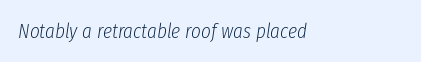
{"italic": "yes", "lean": "right", "slant_degrees": 8, "bold": "no", "underline": "no", "align": "left", "letter_spacing": "normal", "letter_spacing_em": 0.0, "glyph_px": 21}
